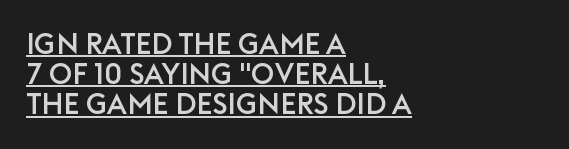
Tracking here is standard; glyphs follow each other at the usual distance. This is roman type, the default non-slanted kind. Teacher's note: observe the even left margin — that is flush-left alignment. The words here are underlined. The passage shown is typed in a proportional face where columns would drift.
